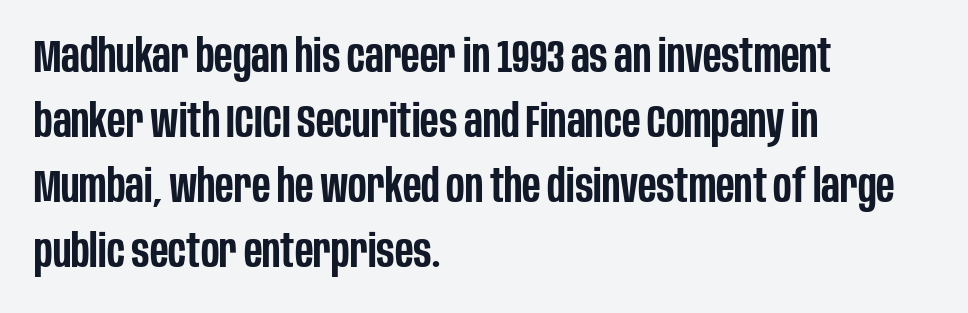
Varying glyph widths throughout — classic text-font behaviour. A classic flush-left, rag-right setting is used for this passage. Between one letter and the next there's only the usual sliver of space. A sans-serif font was chosen for this passage. The lettering stays uniformly vertical, giving the passage a roman look.
